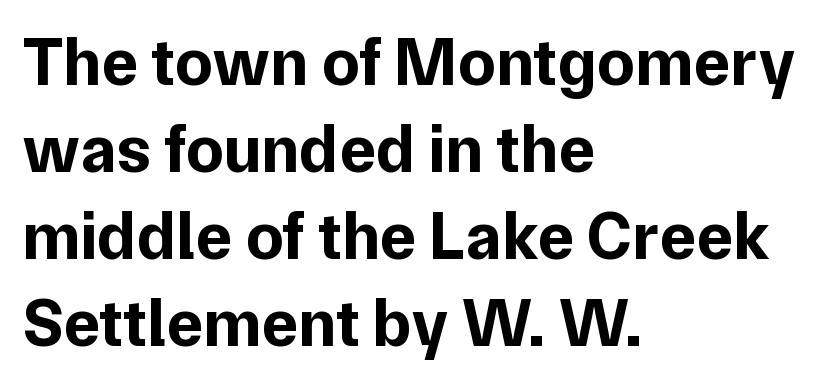
The image shows 68 px bold sans-serif type, upright; set left-aligned, normal line spacing (1.28x), normal letter spacing, not underlined; low stroke contrast and a medium x-height.
